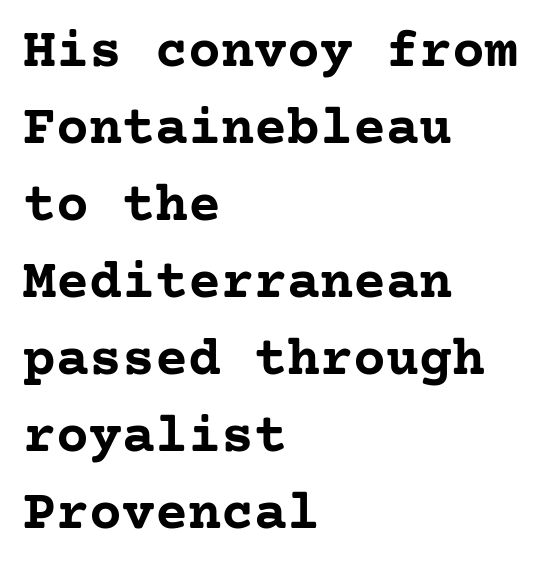
The image shows 55 px semibold serif type, upright; set left-aligned, normal line spacing (1.4x), normal letter spacing, not underlined; low stroke contrast and a medium x-height.
